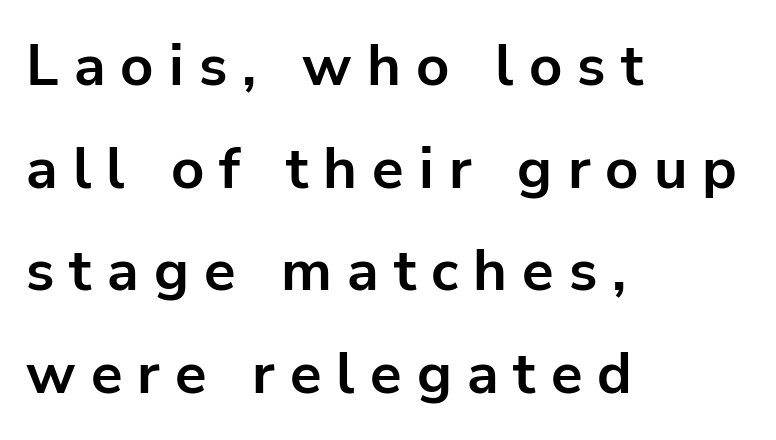
{"serif": "no", "italic": "no", "bold": "yes", "weight": "bold", "width": "normal", "stroke_contrast": "low", "x_height": "medium", "monospaced": "no", "underline": "no", "align": "left", "line_spacing_ratio": 1.77, "letter_spacing": "wide", "letter_spacing_em": 0.26, "glyph_px": 58}
